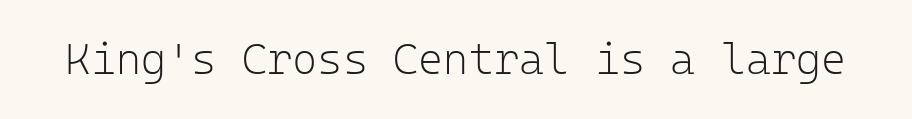
Q: Is the text bold? A: No.
Q: Is the text italic (slanted)? A: No, it is upright.
Q: Is the typeface a serif or a sans-serif typeface? A: Sans-serif.
Q: Is the text underlined? A: No.
Q: Is the spacing between letters normal or unusually wide? A: Normal.
Q: Width (condensed, normal, or wide)? A: Normal.
Q: Stroke contrast? A: Low.
Q: x-height? A: Medium.
Q: Monospaced? A: Yes.
